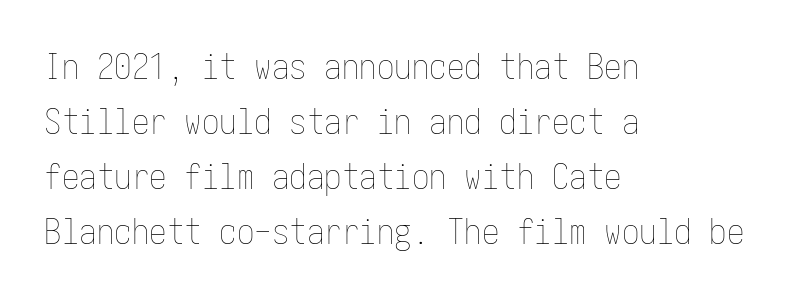
Q: Is the text bold? A: No.
Q: Is the text italic (slanted)? A: No, it is upright.
Q: Is the text underlined? A: No.
Q: How is the paragraph aligned? A: Left-aligned.
Q: Is the spacing between letters normal or unusually wide? A: Normal.
Q: Is the spacing between lines tight, normal or loose? A: Normal.
Q: Width (condensed, normal, or wide)? A: Condensed.
Q: Stroke contrast? A: Low.
Q: x-height? A: Medium.
